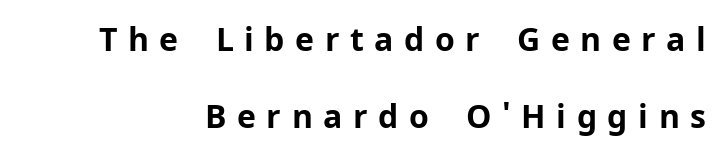
{"serif": "no", "italic": "no", "bold": "yes", "weight": "bold", "width": "normal", "stroke_contrast": "low", "x_height": "medium", "monospaced": "no", "underline": "no", "line_spacing": "loose", "line_spacing_ratio": 2.4, "letter_spacing": "wide", "letter_spacing_em": 0.33, "glyph_px": 32}
